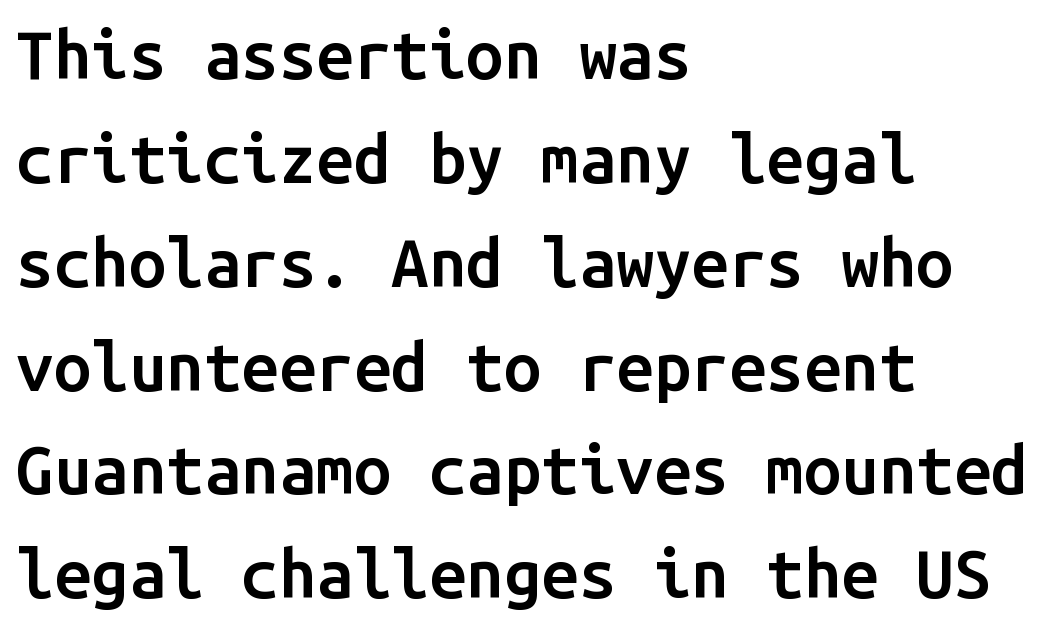
{"serif": "no", "italic": "no", "bold": "semi", "weight": "semibold", "width": "normal", "stroke_contrast": "low", "x_height": "medium", "monospaced": "yes", "underline": "no", "align": "left", "line_spacing": "normal", "line_spacing_ratio": 1.55, "letter_spacing": "normal", "letter_spacing_em": 0.0, "glyph_px": 67}
